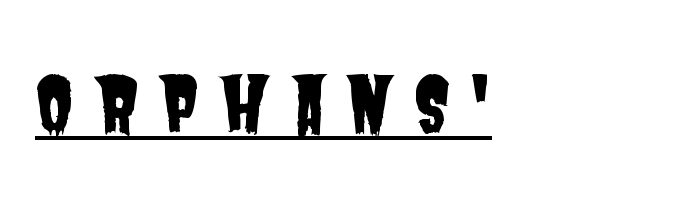
{"serif": "no", "width": "condensed", "stroke_contrast": "low", "x_height": "large", "monospaced": "no", "underline": "yes", "letter_spacing": "wide", "letter_spacing_em": 0.25, "glyph_px": 75}
